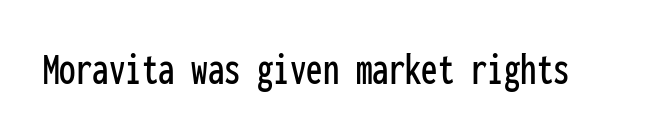
Underline: absent. Note: no serifs on the glyphs. The letters march in equal steps, a hallmark of fixed-pitch type. Ordinary non-slanted type is in use. Here the glyphs are tracked normally, forming tight word shapes.
